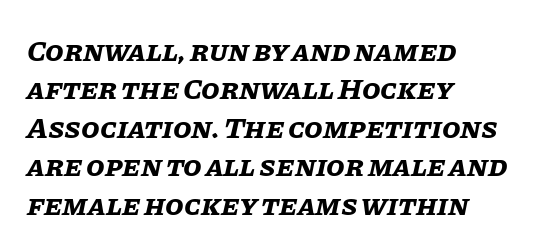
A typesetter would call this proportional, since set widths differ per character. Any mark beneath the type? The region is blank. It's the slanting kind of type. Does the leading feel generous? No, just average. The rendering anchors every line to the left-hand side. Words appear dense and cohesive because spacing is normal.
